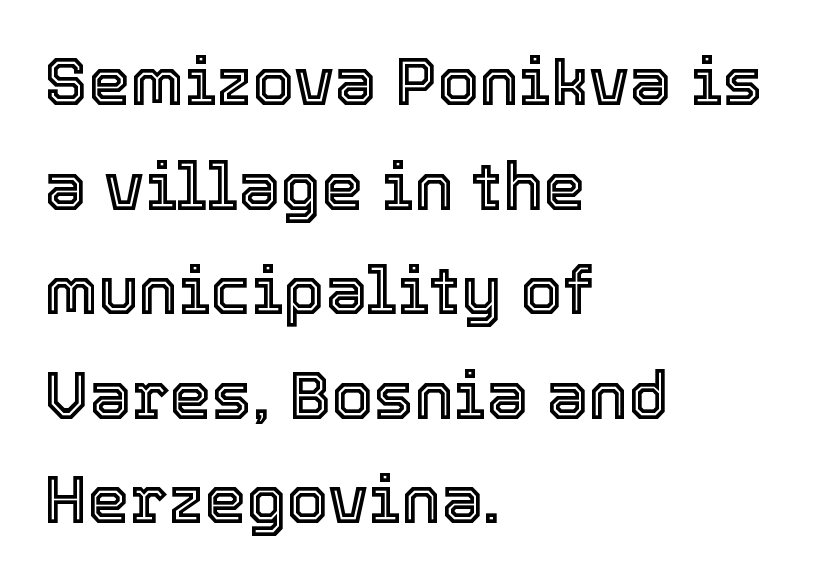
Q: Is the text italic (slanted)? A: No, it is upright.
Q: Is the text underlined? A: No.
Q: How is the paragraph aligned? A: Left-aligned.
Q: Is the spacing between letters normal or unusually wide? A: Normal.
Q: Is the spacing between lines tight, normal or loose? A: Normal.
Q: Width (condensed, normal, or wide)? A: Normal.
Q: x-height? A: Medium.
Q: Monospaced? A: No.
